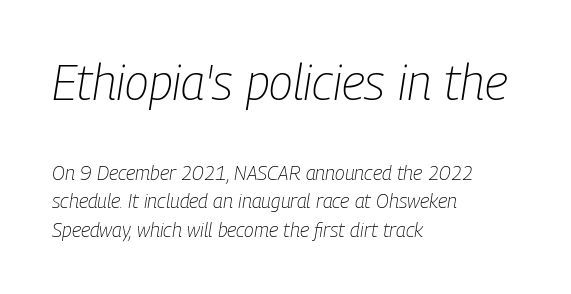
The letters advance in unequal steps, a hallmark of proportional type. Underlining? Definitely not there. Notice how descenders clear the ascenders below comfortably — that's standard leading. What stands out about the letter spacing? Nothing — it is the standard amount. Look at the glyph heights: the upper group is clearly the bigger setting.
